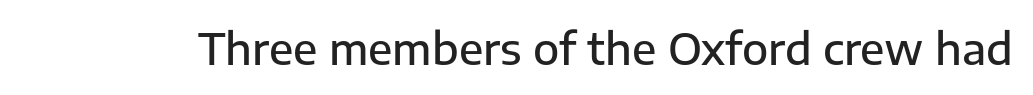
The image shows 43 px semibold sans-serif type, upright; set normal letter spacing, not underlined; low stroke contrast and a medium x-height.
